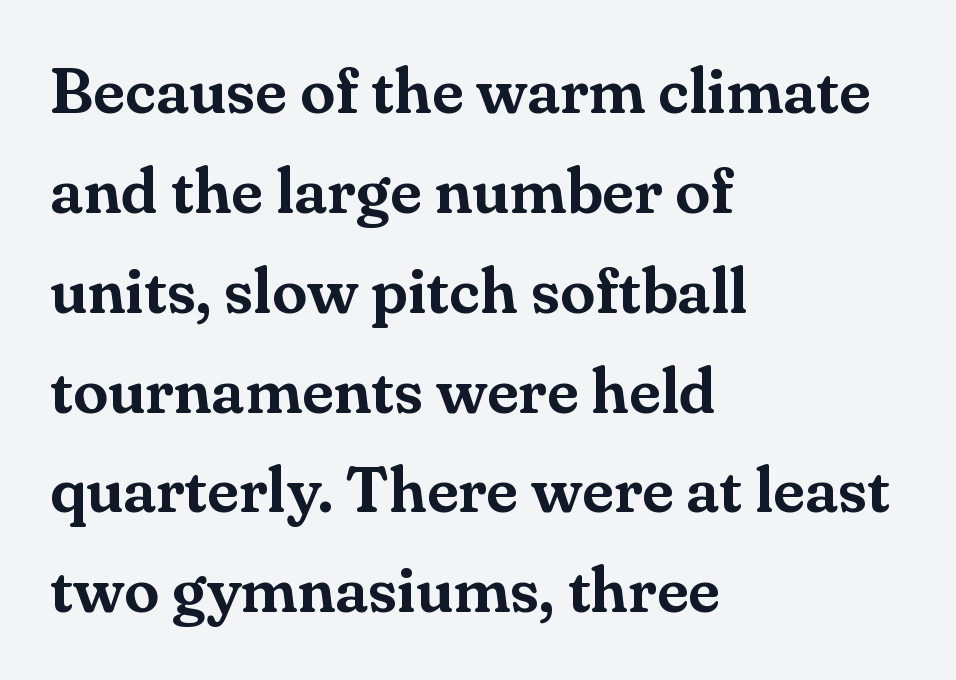
{"serif": "yes", "italic": "no", "width": "normal", "stroke_contrast": "medium", "x_height": "small", "monospaced": "no", "underline": "no", "align": "left", "line_spacing": "normal", "line_spacing_ratio": 1.56, "letter_spacing": "normal", "letter_spacing_em": 0.0, "glyph_px": 64}
